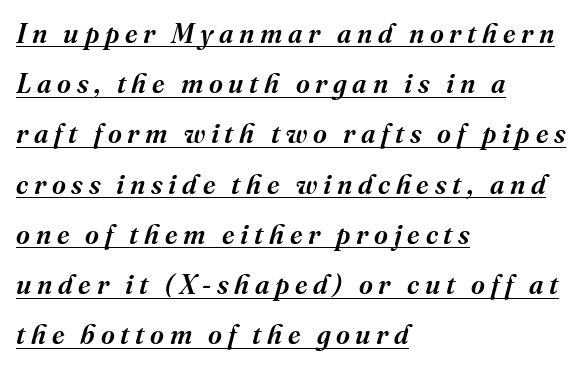
{"italic": "yes", "lean": "right", "slant_degrees": 16, "underline": "yes", "align": "left", "line_spacing_ratio": 1.86, "letter_spacing": "wide", "letter_spacing_em": 0.21, "glyph_px": 27}
